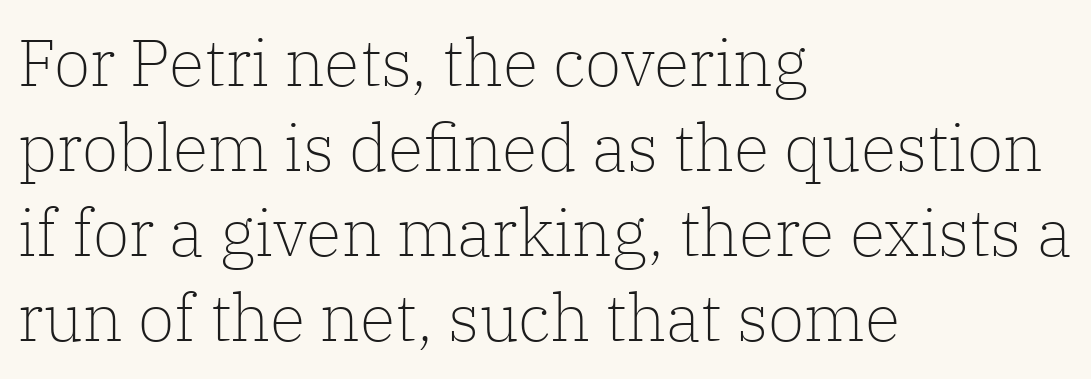
When letters stand straight like this, we call the style roman or upright. Notice how descenders clear the ascenders below comfortably — that's standard leading. Only glyphs here, with clear space below each row. How are the letters spaced? Ordinarily, with no added tracking.
